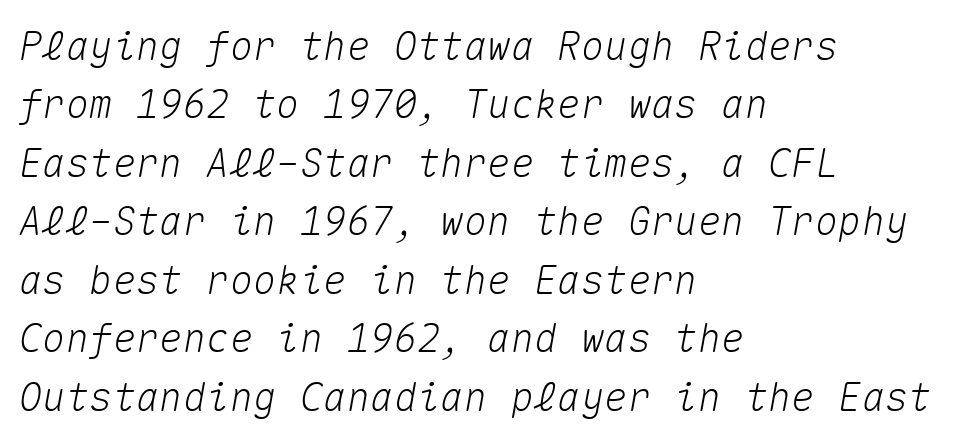
The image shows 39 px text type, italic (leaning right), monospaced; set left-aligned, normal line spacing (1.5x), normal letter spacing, not underlined; medium stroke contrast and a medium x-height.
